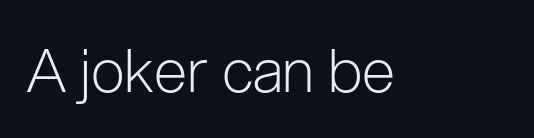
No extra ink here — the face is not bold. There is no visible air inserted between adjacent glyphs. The area under the type is left untouched. No feet cap the strokes, marking this as sans-serif type.
